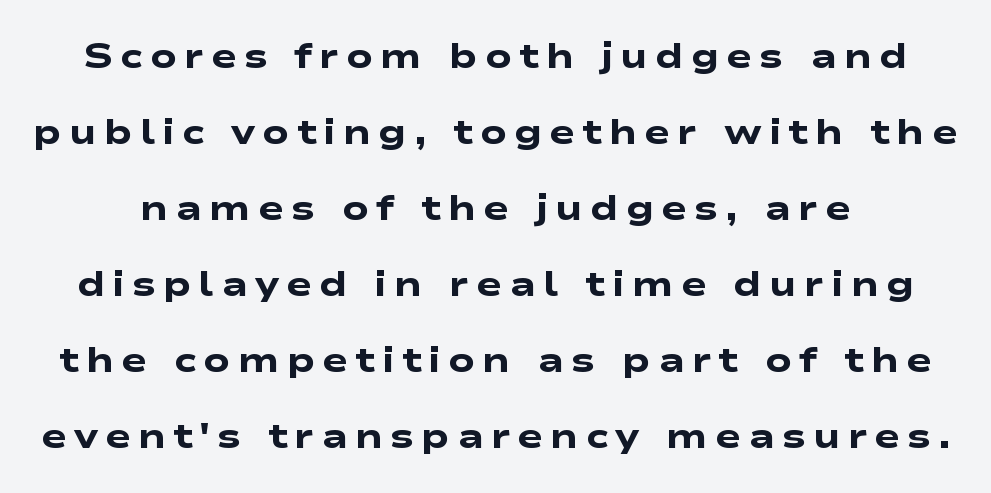
Q: Is the text bold? A: Yes.
Q: Is the typeface a serif or a sans-serif typeface? A: Sans-serif.
Q: Is the text underlined? A: No.
Q: Is the spacing between letters normal or unusually wide? A: Unusually wide.
Q: Is the spacing between lines tight, normal or loose? A: Loose.
Q: Width (condensed, normal, or wide)? A: Wide.
Q: Stroke contrast? A: Low.
Q: x-height? A: Medium.
Q: Monospaced? A: No.
